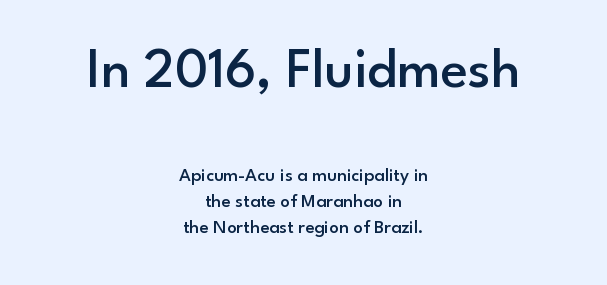
{"serif": "no", "italic": "no", "bold": "semi", "weight": "semibold", "width": "normal", "stroke_contrast": "low", "x_height": "small", "monospaced": "no", "underline": "no", "align": "center", "line_spacing": "normal", "line_spacing_ratio": 1.35, "letter_spacing": "normal", "letter_spacing_em": 0.0, "larger_block": "first", "size_ratio": 2.95, "glyph_px": 56}
